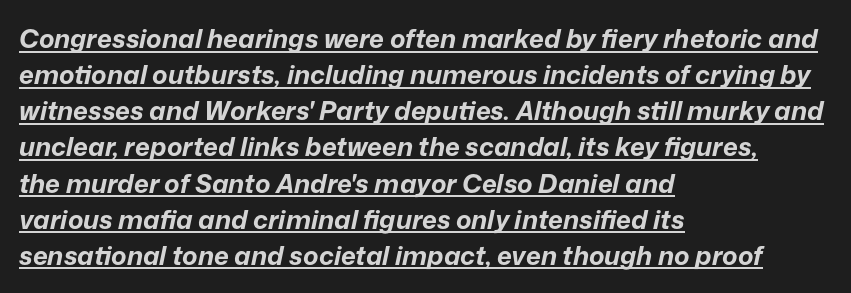
The typesetter has applied underlining to the passage shown. What's the leading like? Ordinary, nothing unusual. The type is set solid horizontally, with unmodified tracking. Emphasis by weight is at full strength: bold.
